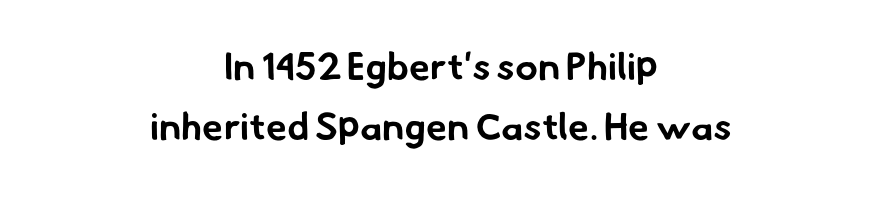
{"serif": "no", "bold": "yes", "weight": "bold", "width": "normal", "stroke_contrast": "low", "x_height": "small", "monospaced": "no", "underline": "no", "align": "center", "line_spacing": "normal", "line_spacing_ratio": 1.57, "letter_spacing": "normal", "letter_spacing_em": 0.0, "glyph_px": 38}
